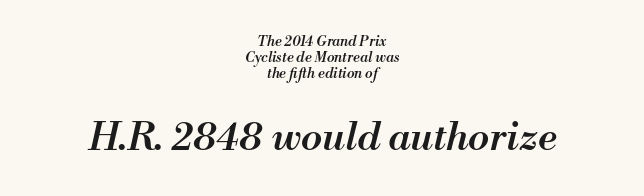
Q: Is the text bold? A: Semi-bold.
Q: Is the text italic (slanted)? A: Yes, it leans right by about 13 degrees.
Q: Is the text underlined? A: No.
Q: How is the paragraph aligned? A: Centered.
Q: Is the spacing between letters normal or unusually wide? A: Normal.
Q: Which block of text is set in a larger size, the first (top) or the second (bottom)? A: The second (bottom) one.
Q: Width (condensed, normal, or wide)? A: Normal.
Q: Stroke contrast? A: Medium.
Q: x-height? A: Small.
Q: Monospaced? A: No.
